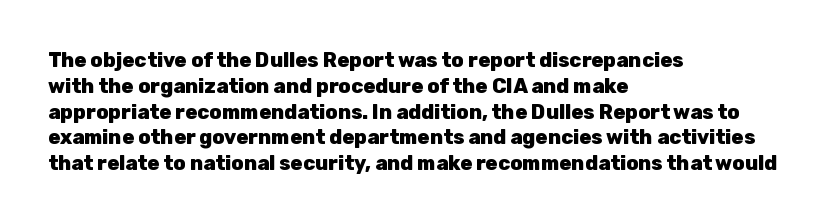
Q: Is the text bold? A: Yes.
Q: Is the text italic (slanted)? A: No, it is upright.
Q: Is the text underlined? A: No.
Q: How is the paragraph aligned? A: Left-aligned.
Q: Is the spacing between letters normal or unusually wide? A: Normal.
Q: Is the spacing between lines tight, normal or loose? A: Normal.
